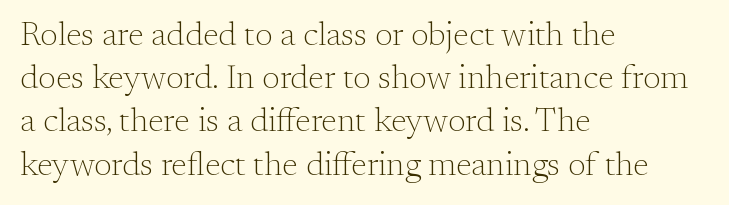
The image shows 34 px light serif type, upright; set left-aligned, normal line spacing (1.27x), normal letter spacing, not underlined; medium stroke contrast and a small x-height.
